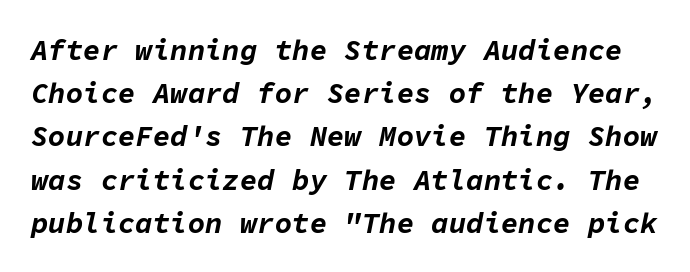
The image shows 29 px bold type, italic (leaning right), monospaced; set normal line spacing (1.49x), normal letter spacing, not underlined; low stroke contrast and a medium x-height.
